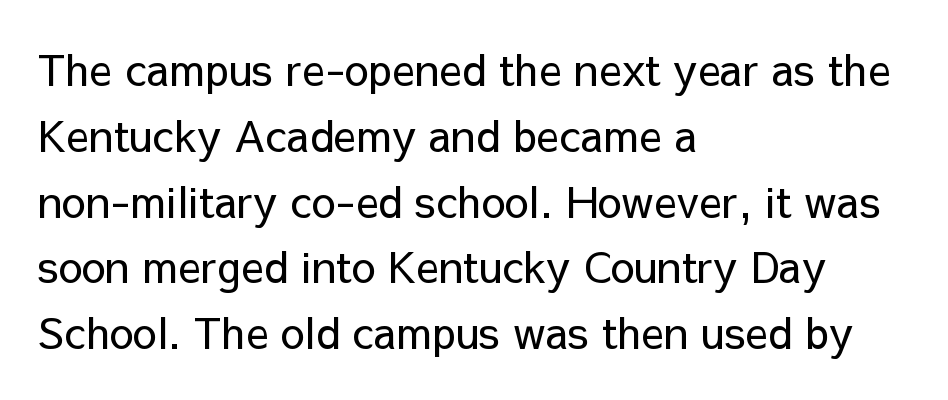
Q: Is the text bold? A: No.
Q: Is the text italic (slanted)? A: No, it is upright.
Q: Is the typeface a serif or a sans-serif typeface? A: Sans-serif.
Q: Is the text underlined? A: No.
Q: How is the paragraph aligned? A: Left-aligned.
Q: Is the spacing between letters normal or unusually wide? A: Normal.
Q: Is the spacing between lines tight, normal or loose? A: Normal.
Q: Width (condensed, normal, or wide)? A: Normal.
Q: Stroke contrast? A: Low.
Q: x-height? A: Medium.
Q: Monospaced? A: No.
